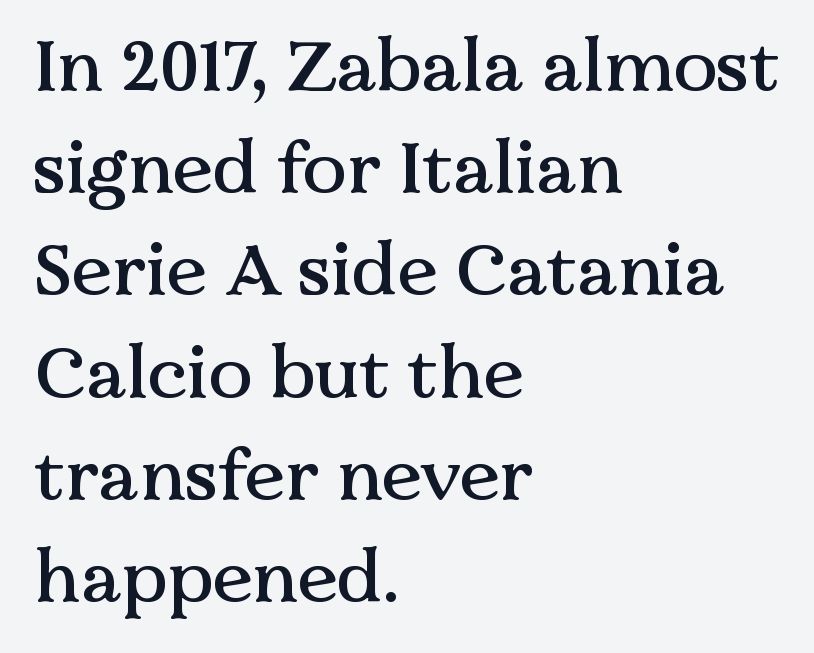
{"serif": "yes", "italic": "no", "width": "normal", "stroke_contrast": "medium", "x_height": "medium", "monospaced": "no", "underline": "no", "align": "left", "line_spacing": "normal", "line_spacing_ratio": 1.4, "letter_spacing": "normal", "letter_spacing_em": 0.0, "glyph_px": 73}
